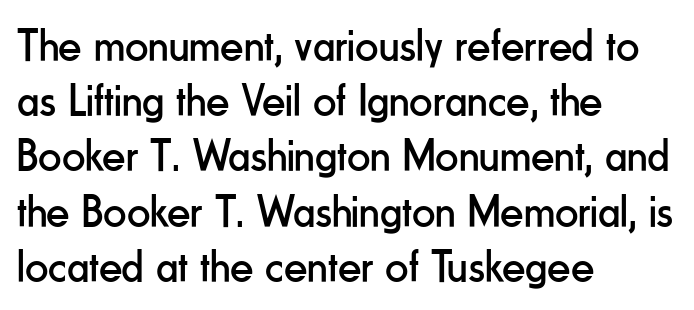
The image shows 46 px regular-weight, condensed sans-serif type, upright; set left-aligned, line spacing 1.2x, normal letter spacing, not underlined; low stroke contrast and a small x-height.
